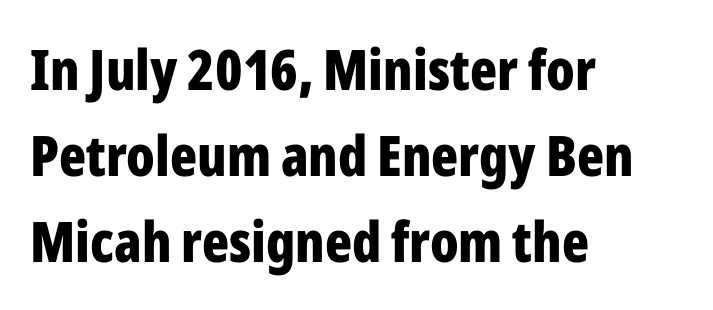
Tall strokes in this sample are plumb rather than angled. The face used here has the dense, thick strokes of a bold. Nobody touched the tracking dial on this one. Line starts are locked; line ends wander. The words here are not underlined. Here the designer chose a conventional face with non-uniform glyph widths.
